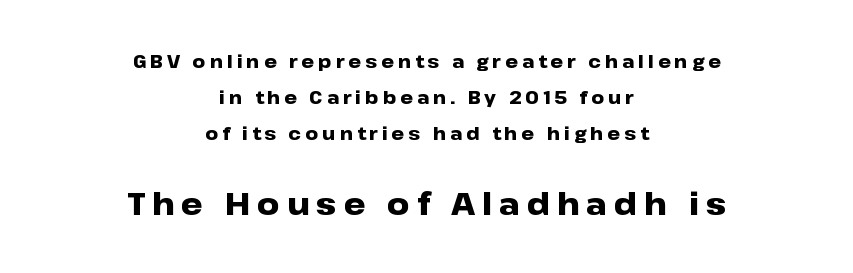
The image shows 31 px heavy, wide sans-serif type, upright; set centered, loose line spacing (2.01x), unusually wide letter spacing (+0.22 em), not underlined; the second (bottom) block is 1.72x larger; low stroke contrast and a medium x-height.
